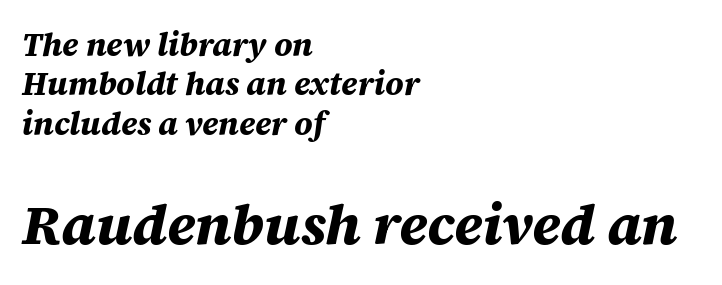
Q: Is the text bold? A: Yes.
Q: Is the text italic (slanted)? A: Yes, it leans right by about 12 degrees.
Q: Is the text underlined? A: No.
Q: How is the paragraph aligned? A: Left-aligned.
Q: Is the spacing between letters normal or unusually wide? A: Normal.
Q: Which block of text is set in a larger size, the first (top) or the second (bottom)? A: The second (bottom) one.
Q: Width (condensed, normal, or wide)? A: Normal.
Q: Stroke contrast? A: Medium.
Q: x-height? A: Large.
Q: Monospaced? A: No.
